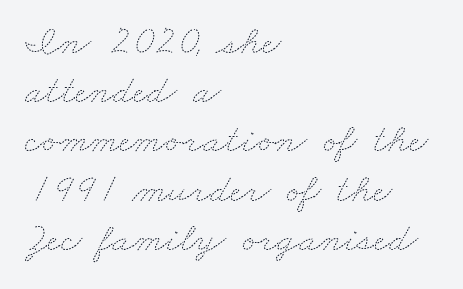
The image shows 41 px thin, wide type; set left-aligned, line spacing 1.2x, normal letter spacing, not underlined; medium stroke contrast and a small x-height.
